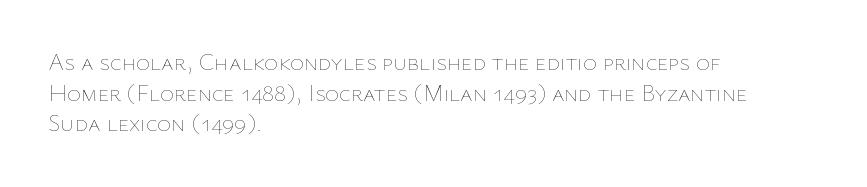
{"italic": "no", "bold": "no", "underline": "no", "align": "left", "line_spacing": "normal", "line_spacing_ratio": 1.28, "letter_spacing": "normal", "letter_spacing_em": 0.0, "glyph_px": 24}
